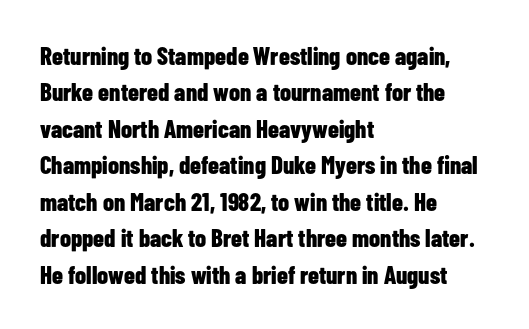
The image shows 25 px bold type, upright; set left-aligned, normal line spacing (1.46x), normal letter spacing, not underlined.
